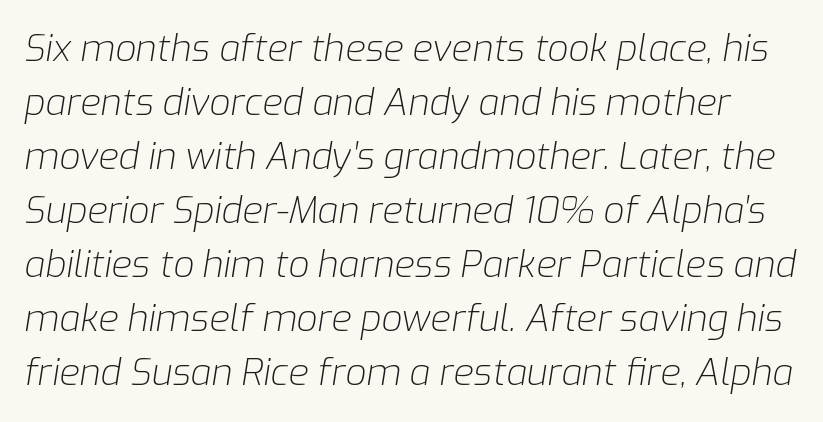
{"italic": "yes", "lean": "right", "slant_degrees": 9, "bold": "no", "weight": "light", "width": "normal", "stroke_contrast": "low", "x_height": "medium", "monospaced": "no", "underline": "no", "line_spacing": "normal", "line_spacing_ratio": 1.46, "letter_spacing": "normal", "letter_spacing_em": 0.0, "glyph_px": 37}
